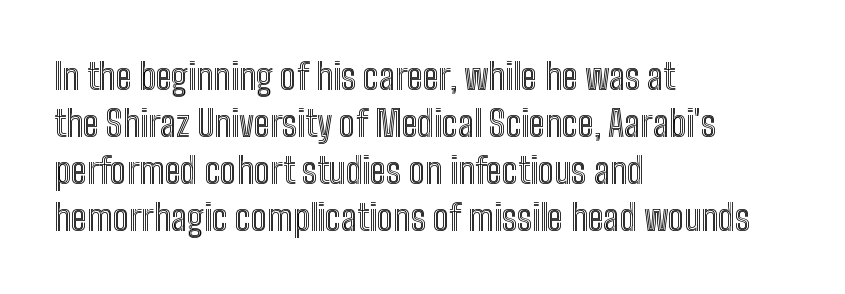
Q: Is the text italic (slanted)? A: No, it is upright.
Q: Is the text underlined? A: No.
Q: How is the paragraph aligned? A: Left-aligned.
Q: Is the spacing between letters normal or unusually wide? A: Normal.
Q: Is the spacing between lines tight, normal or loose? A: Normal.
Q: Width (condensed, normal, or wide)? A: Condensed.
Q: x-height? A: Medium.
Q: Monospaced? A: No.
